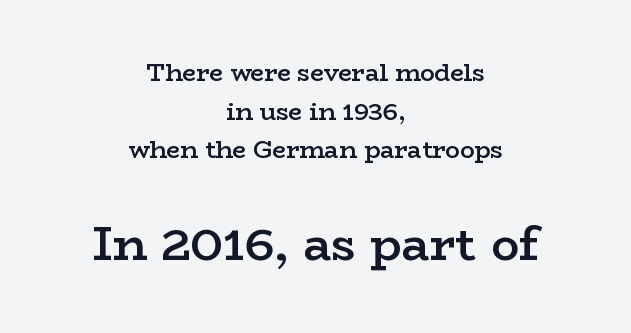
Q: Is the text bold? A: Semi-bold.
Q: Is the text italic (slanted)? A: No, it is upright.
Q: Is the typeface a serif or a sans-serif typeface? A: Serif.
Q: Is the text underlined? A: No.
Q: How is the paragraph aligned? A: Centered.
Q: Is the spacing between letters normal or unusually wide? A: Normal.
Q: Is the spacing between lines tight, normal or loose? A: Normal.
Q: Which block of text is set in a larger size, the first (top) or the second (bottom)? A: The second (bottom) one.
Q: Width (condensed, normal, or wide)? A: Wide.
Q: Stroke contrast? A: Low.
Q: x-height? A: Medium.
Q: Monospaced? A: No.
